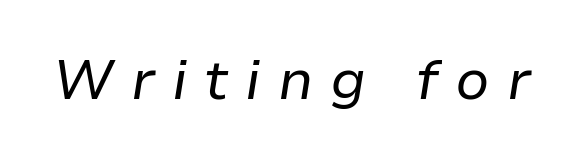
The letters advance in unequal steps, a hallmark of proportional type. Descenders are the only things crossing below the line. The horizontal fit of the characters is loose and conspicuously gappy. The weight tops out at a normal text grade.
